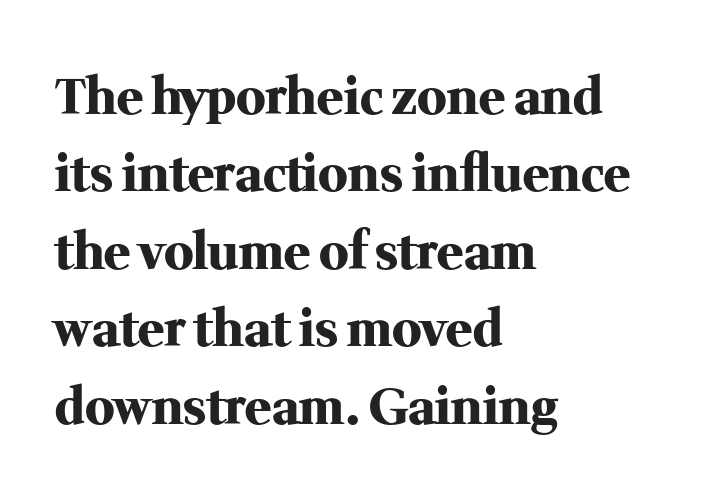
The image shows 49 px heavy serif type, upright; set left-aligned, normal line spacing (1.58x), normal letter spacing, not underlined; medium stroke contrast and a medium x-height.
